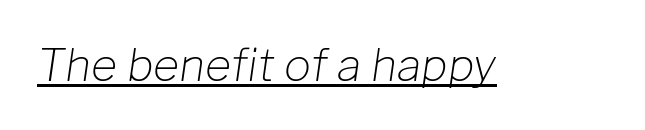
{"italic": "yes", "lean": "right", "slant_degrees": 8, "bold": "no", "weight": "light", "width": "normal", "stroke_contrast": "low", "x_height": "medium", "monospaced": "no", "underline": "yes", "letter_spacing": "normal", "letter_spacing_em": 0.0, "glyph_px": 45}
